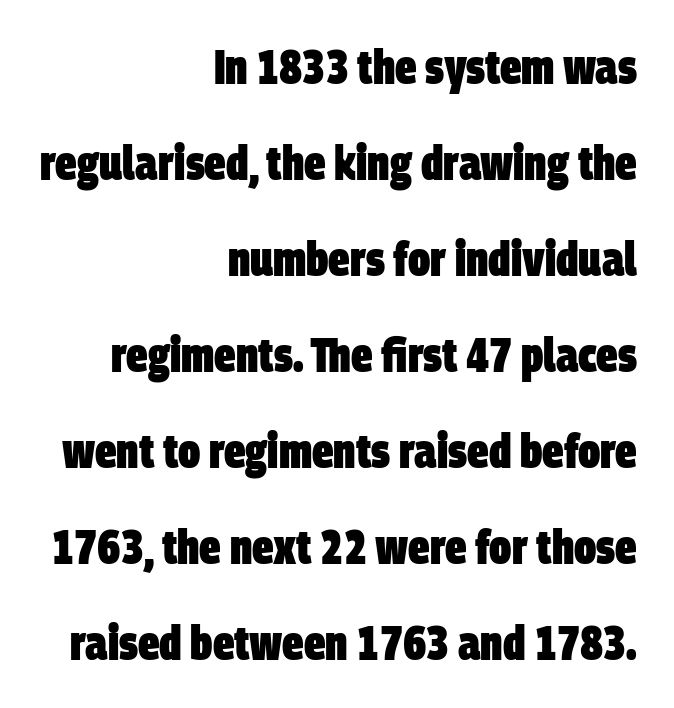
Q: Is the text bold? A: Yes.
Q: Is the typeface a serif or a sans-serif typeface? A: Sans-serif.
Q: Is the text underlined? A: No.
Q: How is the paragraph aligned? A: Right-aligned.
Q: Is the spacing between letters normal or unusually wide? A: Normal.
Q: Is the spacing between lines tight, normal or loose? A: Loose.
Q: Width (condensed, normal, or wide)? A: Condensed.
Q: Stroke contrast? A: Low.
Q: x-height? A: Large.
Q: Monospaced? A: No.
